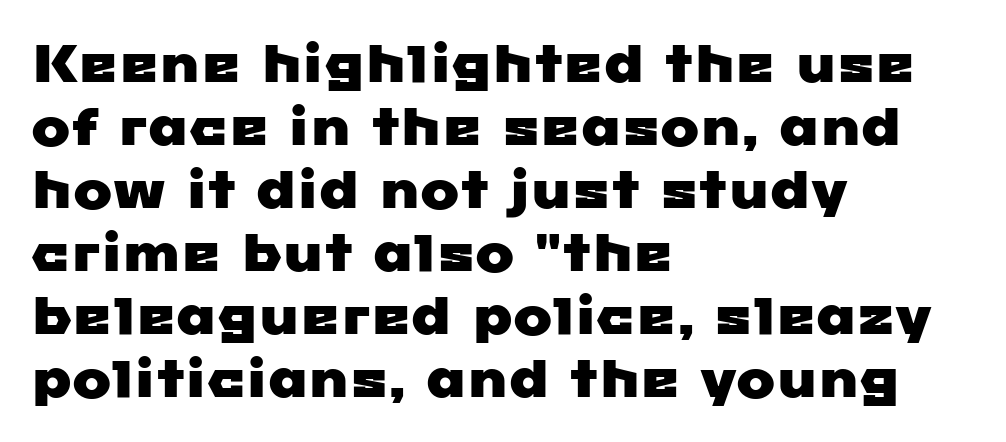
{"serif": "no", "width": "wide", "stroke_contrast": "low", "x_height": "medium", "monospaced": "no", "underline": "no", "align": "left", "line_spacing_ratio": 1.21, "letter_spacing": "normal", "letter_spacing_em": 0.0, "glyph_px": 52}
